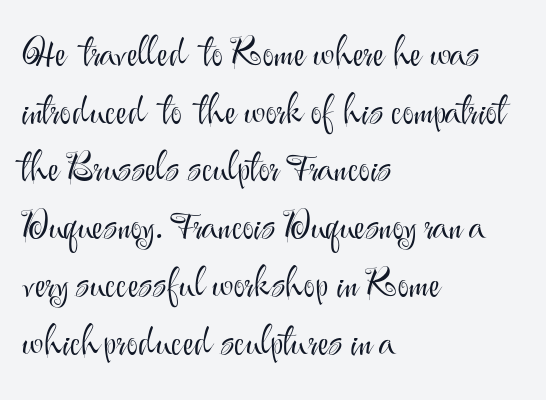
{"serif": "no", "bold": "no", "weight": "light", "width": "normal", "stroke_contrast": "medium", "x_height": "small", "monospaced": "no", "underline": "no", "align": "left", "line_spacing": "normal", "line_spacing_ratio": 1.48, "letter_spacing": "normal", "letter_spacing_em": 0.0, "glyph_px": 39}
